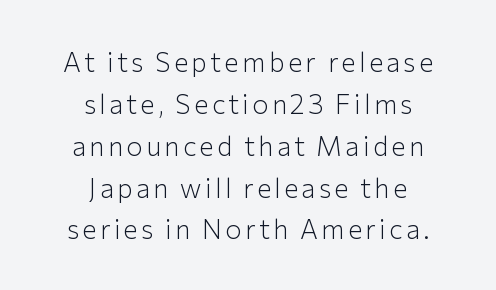
The passage shown is not underscored anywhere. If you measured baseline to baseline, you'd find a middling distance. Think standard paragraph weight, or any step lighter than that. It's the straight-up-and-down kind of type.
